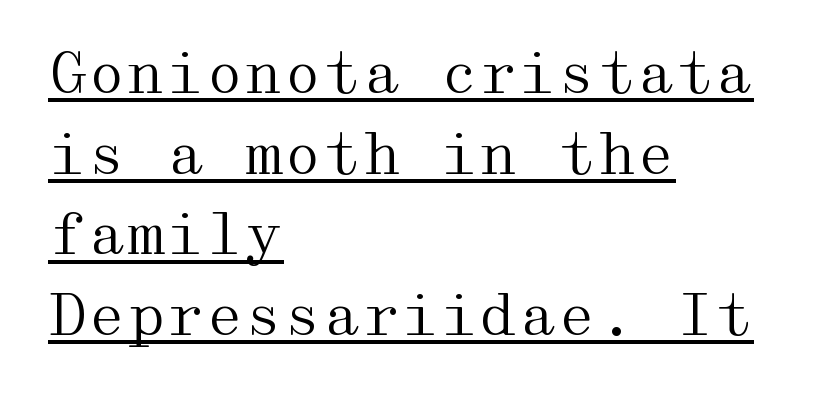
Q: Is the text bold? A: No.
Q: Is the text italic (slanted)? A: No, it is upright.
Q: Is the typeface a serif or a sans-serif typeface? A: Serif.
Q: Is the text underlined? A: Yes.
Q: How is the paragraph aligned? A: Left-aligned.
Q: Is the spacing between letters normal or unusually wide? A: Normal.
Q: Is the spacing between lines tight, normal or loose? A: Normal.
Q: Width (condensed, normal, or wide)? A: Wide.
Q: Stroke contrast? A: Medium.
Q: x-height? A: Medium.
